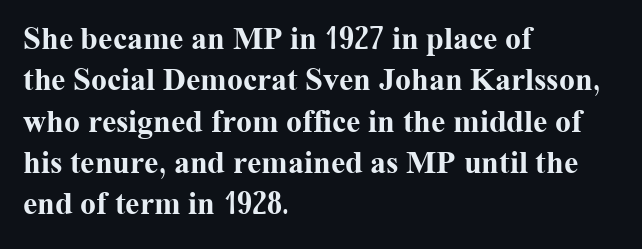
Q: Is the text bold? A: Yes.
Q: Is the text italic (slanted)? A: No, it is upright.
Q: Is the typeface a serif or a sans-serif typeface? A: Serif.
Q: Is the text underlined? A: No.
Q: How is the paragraph aligned? A: Left-aligned.
Q: Is the spacing between letters normal or unusually wide? A: Normal.
Q: Is the spacing between lines tight, normal or loose? A: Normal.
Q: Width (condensed, normal, or wide)? A: Normal.
Q: Stroke contrast? A: Medium.
Q: x-height? A: Medium.
Q: Monospaced? A: No.
